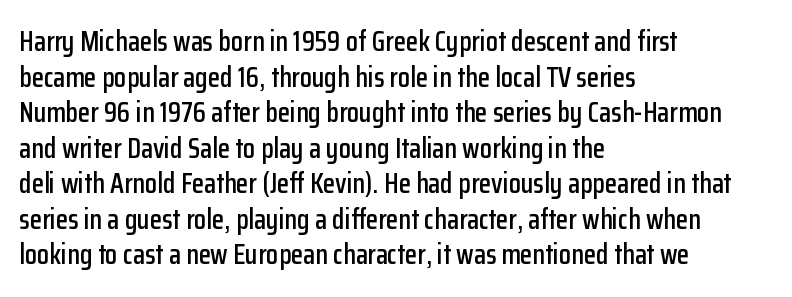
{"serif": "no", "italic": "no", "width": "condensed", "stroke_contrast": "low", "x_height": "medium", "monospaced": "no", "underline": "no", "align": "left", "line_spacing": "normal", "line_spacing_ratio": 1.27, "letter_spacing": "normal", "letter_spacing_em": 0.0, "glyph_px": 28}
